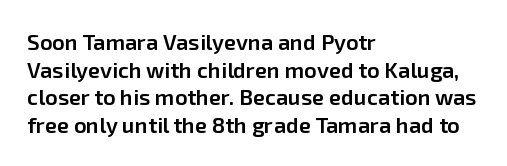
Q: Is the text bold? A: Semi-bold.
Q: Is the text italic (slanted)? A: No, it is upright.
Q: Is the text underlined? A: No.
Q: How is the paragraph aligned? A: Left-aligned.
Q: Is the spacing between letters normal or unusually wide? A: Normal.
Q: Is the spacing between lines tight, normal or loose? A: Normal.
